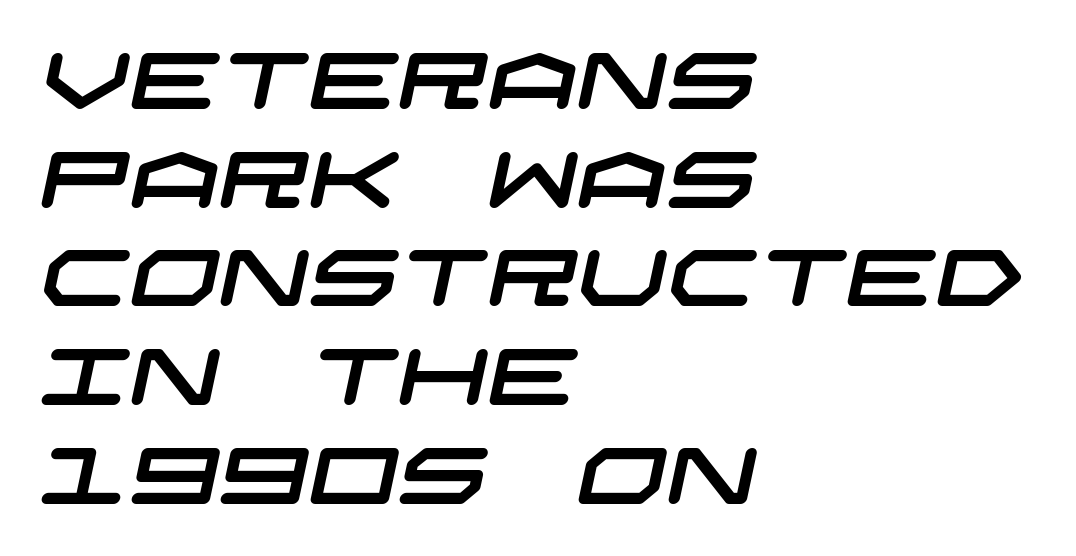
Caption: standard tracking, unaltered. Casual observation: everything's shoved over to the left. Letterform terminals end flat and unadorned throughout the passage. Is there much room between lines? A standard amount, neither cramped nor airy.
